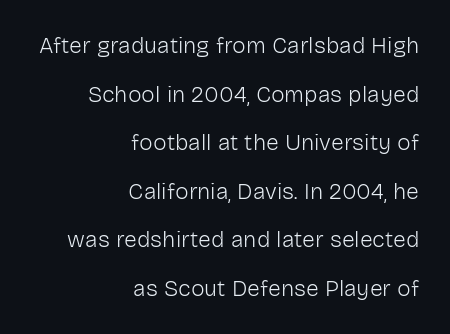
{"italic": "no", "bold": "no", "underline": "no", "align": "right", "line_spacing": "loose", "line_spacing_ratio": 2.11, "letter_spacing": "normal", "letter_spacing_em": 0.0, "glyph_px": 23}
